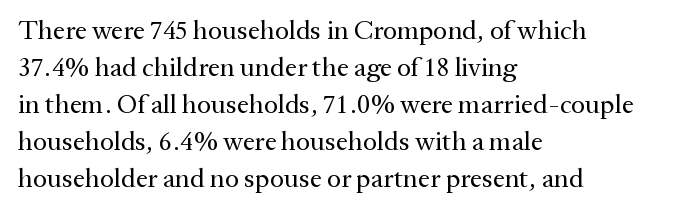
{"italic": "no", "bold": "no", "underline": "no", "align": "left", "line_spacing": "normal", "line_spacing_ratio": 1.37, "letter_spacing": "normal", "letter_spacing_em": 0.0, "glyph_px": 27}
